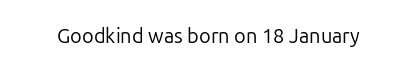
Posture: upright roman. Short note: letters normally spaced. The weight would be labelled regular, book, light, or lighter still. Lines of text with bare space underneath.
